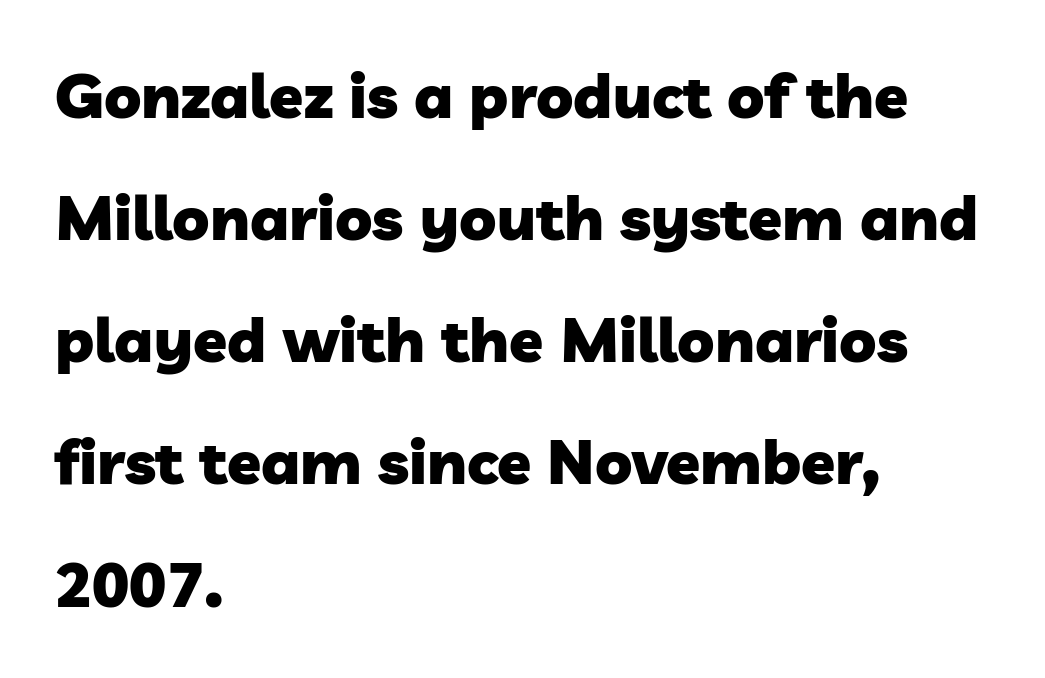
{"serif": "no", "bold": "yes", "weight": "heavy", "width": "normal", "stroke_contrast": "low", "x_height": "medium", "monospaced": "no", "underline": "no", "align": "left", "line_spacing": "loose", "line_spacing_ratio": 1.97, "letter_spacing": "normal", "letter_spacing_em": 0.0, "glyph_px": 62}
